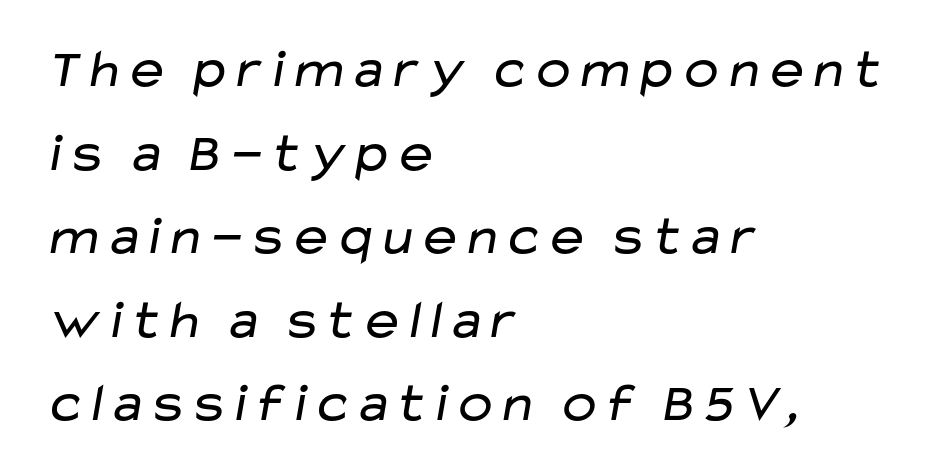
Q: Is the text bold? A: No.
Q: Is the typeface a serif or a sans-serif typeface? A: Sans-serif.
Q: Is the text underlined? A: No.
Q: How is the paragraph aligned? A: Left-aligned.
Q: Is the spacing between letters normal or unusually wide? A: Normal.
Q: Is the spacing between lines tight, normal or loose? A: Normal.
Q: Width (condensed, normal, or wide)? A: Wide.
Q: Stroke contrast? A: Low.
Q: x-height? A: Medium.
Q: Monospaced? A: No.
